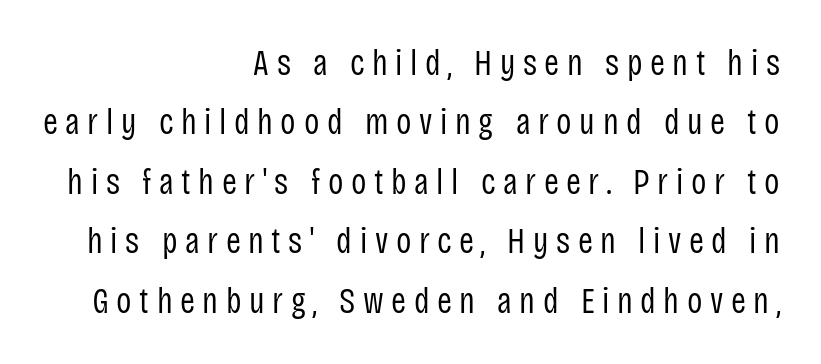
The letters advance in unequal steps, a hallmark of proportional type. Weight: not bold — regular or lighter. Vertically, the passage feels balanced, rows spaced as you'd expect. Line endings align vertically; line beginnings do not. Only glyphs here, with clear space below each row. The rendering shows plain stroke endings on the letterforms — a sans-serif design.
